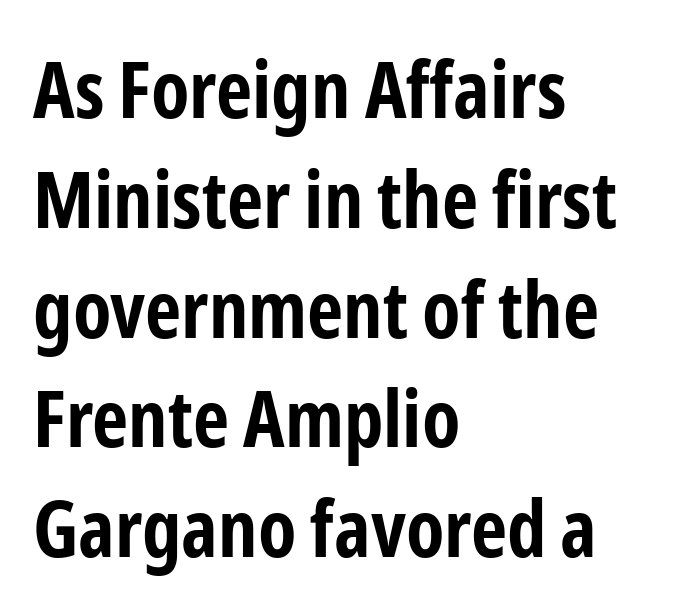
{"serif": "no", "italic": "no", "bold": "yes", "weight": "bold", "width": "condensed", "stroke_contrast": "low", "x_height": "medium", "monospaced": "no", "underline": "no", "align": "left", "line_spacing": "normal", "line_spacing_ratio": 1.39, "letter_spacing": "normal", "letter_spacing_em": 0.0, "glyph_px": 79}
